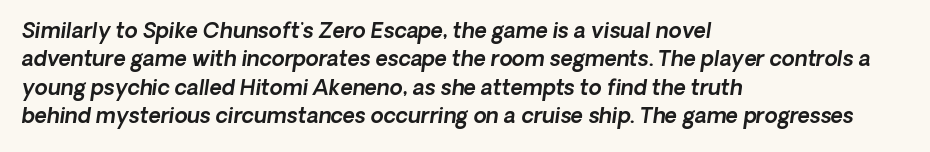
Q: Is the text underlined? A: No.
Q: How is the paragraph aligned? A: Left-aligned.
Q: Is the spacing between letters normal or unusually wide? A: Normal.
Q: Is the spacing between lines tight, normal or loose? A: Normal.
